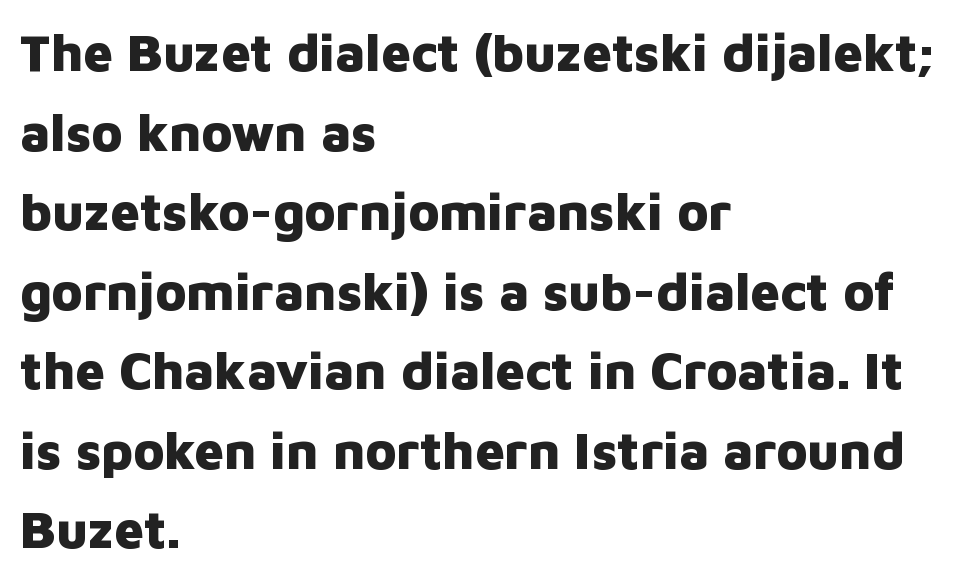
{"serif": "no", "italic": "no", "bold": "yes", "weight": "heavy", "width": "normal", "stroke_contrast": "low", "x_height": "medium", "monospaced": "no", "underline": "no", "align": "left", "line_spacing": "normal", "line_spacing_ratio": 1.53, "letter_spacing": "normal", "letter_spacing_em": 0.0, "glyph_px": 52}
